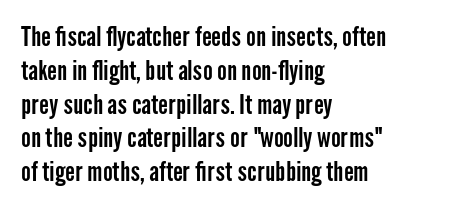
The image shows 26 px text type, upright; set left-aligned, normal line spacing (1.3x), normal letter spacing, not underlined.
